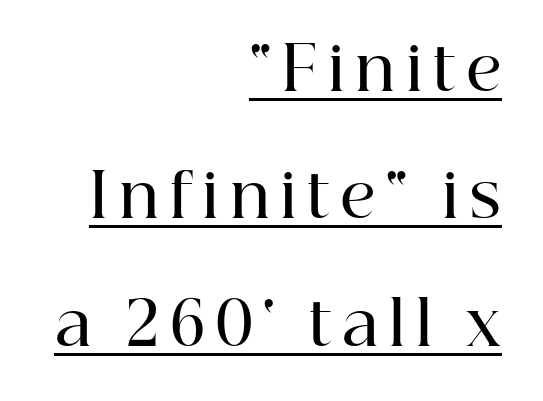
Q: Is the text bold? A: Semi-bold.
Q: Is the text italic (slanted)? A: No, it is upright.
Q: Is the typeface a serif or a sans-serif typeface? A: Serif.
Q: Is the text underlined? A: Yes.
Q: How is the paragraph aligned? A: Right-aligned.
Q: Is the spacing between lines tight, normal or loose? A: Loose.
Q: Width (condensed, normal, or wide)? A: Normal.
Q: Stroke contrast? A: High.
Q: x-height? A: Medium.
Q: Monospaced? A: No.
